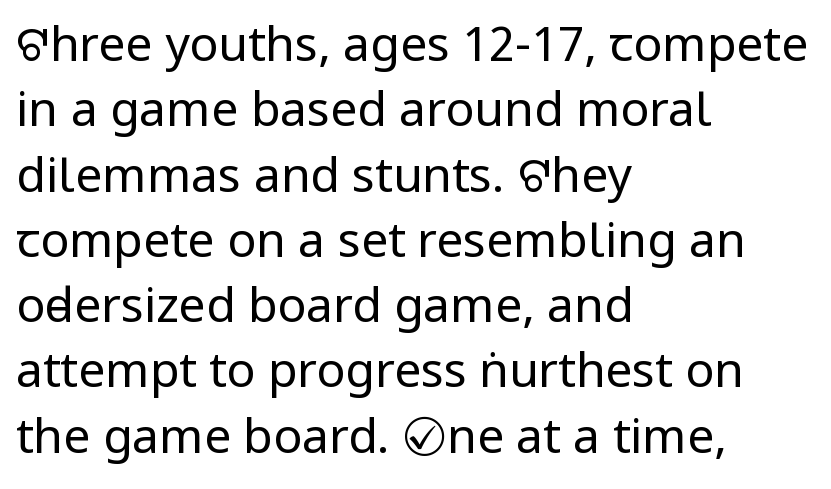
The passage shown has conventional tracking throughout. The designer went with a sans here, leaving each stem footless. Type without underlining. Normally led — the rows are evenly, conventionally spaced. The rendering uses natural spacing where letterforms have individual widths. The font's upright variant was chosen for this text.
